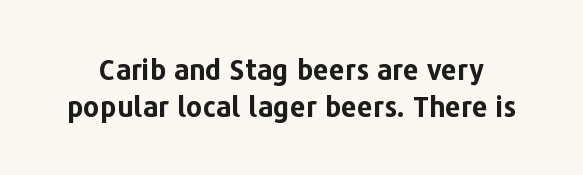
{"serif": "no", "italic": "no", "bold": "yes", "weight": "bold", "width": "normal", "stroke_contrast": "low", "x_height": "medium", "monospaced": "no", "underline": "no", "line_spacing": "normal", "line_spacing_ratio": 1.31, "letter_spacing": "normal", "letter_spacing_em": 0.0, "glyph_px": 28}
